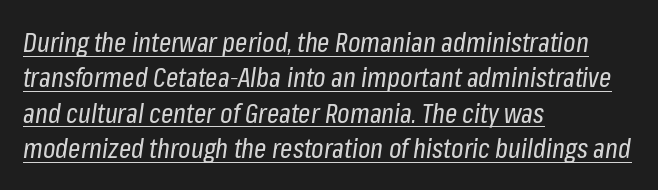
The image shows 27 px text type, italic (leaning right); set left-aligned, normal line spacing (1.31x), normal letter spacing, underlined.
